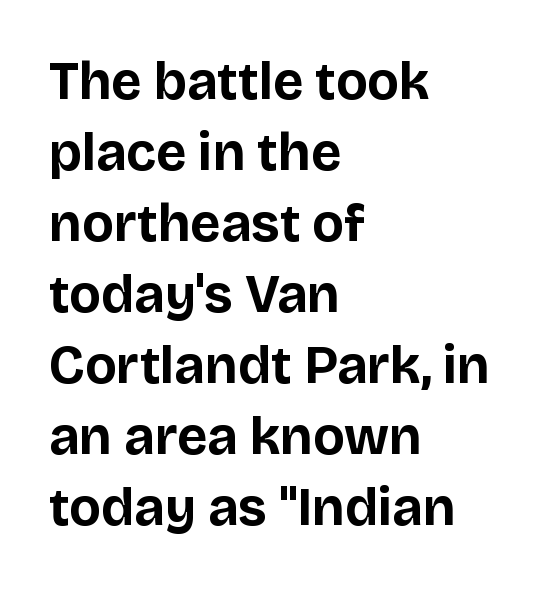
{"serif": "no", "italic": "no", "bold": "yes", "weight": "bold", "width": "normal", "stroke_contrast": "low", "x_height": "large", "monospaced": "no", "underline": "no", "align": "left", "line_spacing": "normal", "line_spacing_ratio": 1.34, "letter_spacing": "normal", "letter_spacing_em": 0.0, "glyph_px": 53}
